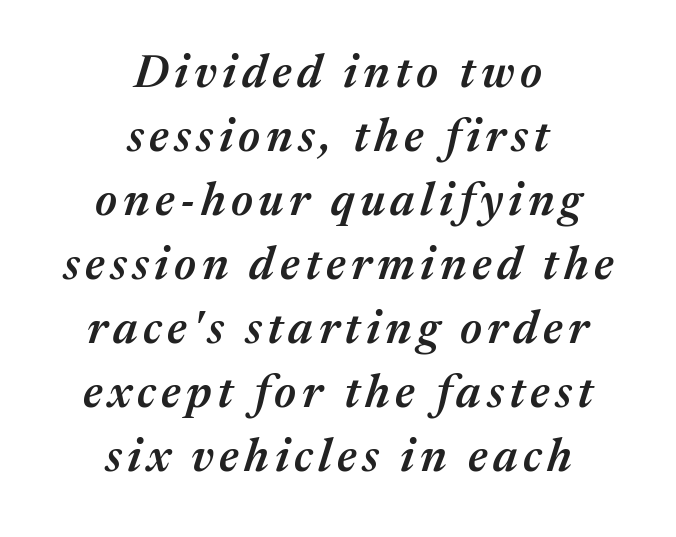
Q: Is the text bold? A: Semi-bold.
Q: Is the text italic (slanted)? A: Yes, it leans right by about 17 degrees.
Q: Is the text underlined? A: No.
Q: How is the paragraph aligned? A: Centered.
Q: Is the spacing between lines tight, normal or loose? A: Normal.
Q: Width (condensed, normal, or wide)? A: Normal.
Q: Stroke contrast? A: Medium.
Q: x-height? A: Medium.
Q: Monospaced? A: No.
